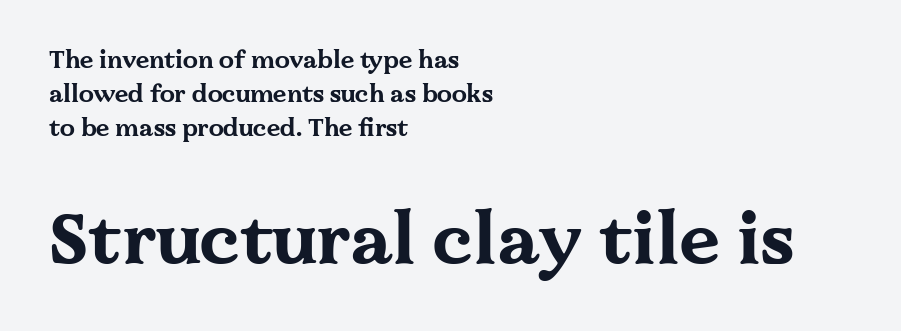
The image shows 72 px bold, wide serif type, upright; set left-aligned, normal line spacing (1.41x), normal letter spacing, not underlined; the second (bottom) block is 3.0x larger; medium stroke contrast and a medium x-height.
